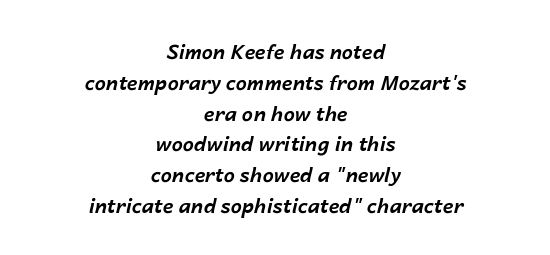
The rendering uses a bold face; every stroke is thick and dark. Glance below the letters and you will spot only blank space. Yep, that's italic — everything's leaning. Honestly, the row spacing looks completely unremarkable. Nobody touched the tracking dial on this one. Is the block centered? Yes — each line is placed symmetrically about the middle.
